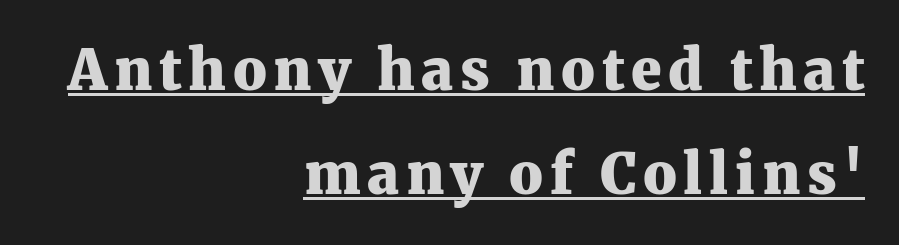
{"serif": "yes", "italic": "no", "bold": "yes", "weight": "heavy", "width": "normal", "stroke_contrast": "medium", "x_height": "medium", "monospaced": "no", "underline": "yes", "align": "right", "line_spacing_ratio": 1.89, "glyph_px": 55}
